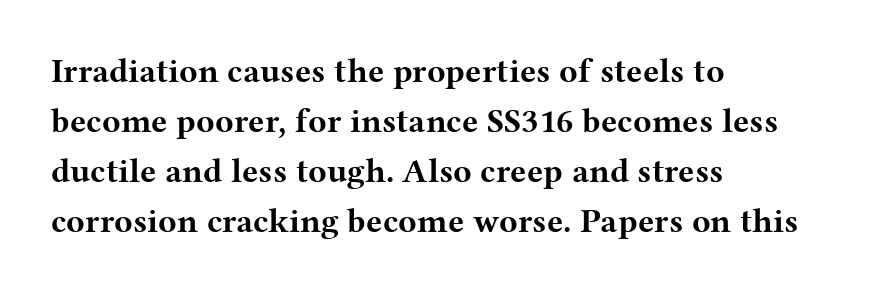
The image shows 34 px bold, wide serif type, upright; set left-aligned, normal line spacing (1.47x), normal letter spacing, not underlined; medium stroke contrast and a medium x-height.
